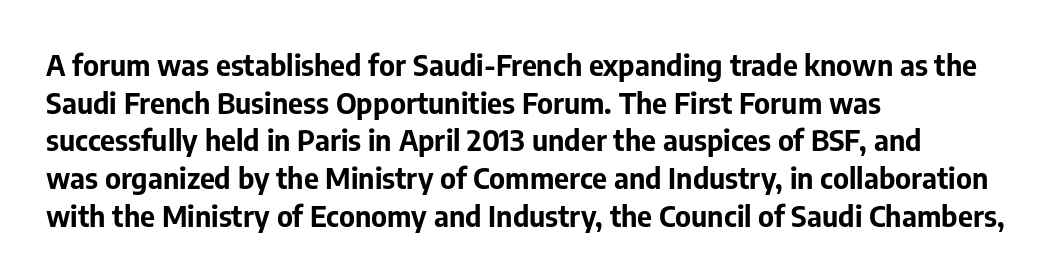
A typesetter would call this proportional, since set widths differ per character. Here the glyphs are tracked normally, forming tight word shapes. Pretty heavy lettering here — definitely bold. Each row of text sits above clean, open space. Nope, no serifs anywhere on these letters.
